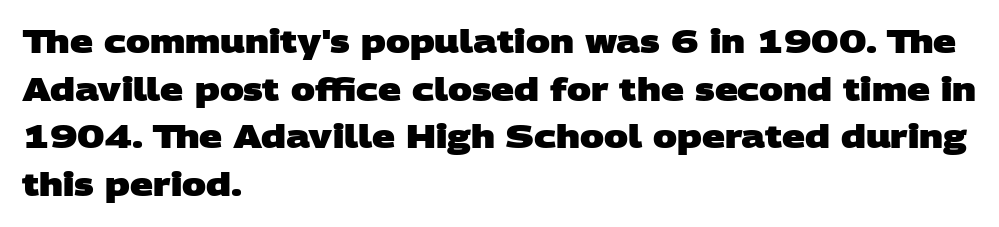
You can tell from the bare stems that sans-serif type was used. No word sits above an underline. Leading matches the norm, producing a regular column. Line beginnings align vertically; line endings do not. The type is set solid horizontally, with unmodified tracking. Summary of weight: heavy, a full bold.
